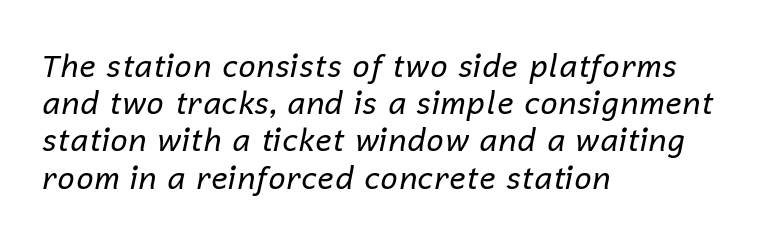
Q: Is the text bold? A: No.
Q: Is the text italic (slanted)? A: Yes, it leans right by about 12 degrees.
Q: Is the text underlined? A: No.
Q: How is the paragraph aligned? A: Left-aligned.
Q: Is the spacing between letters normal or unusually wide? A: Normal.
Q: Width (condensed, normal, or wide)? A: Normal.
Q: Stroke contrast? A: Low.
Q: x-height? A: Medium.
Q: Monospaced? A: No.
